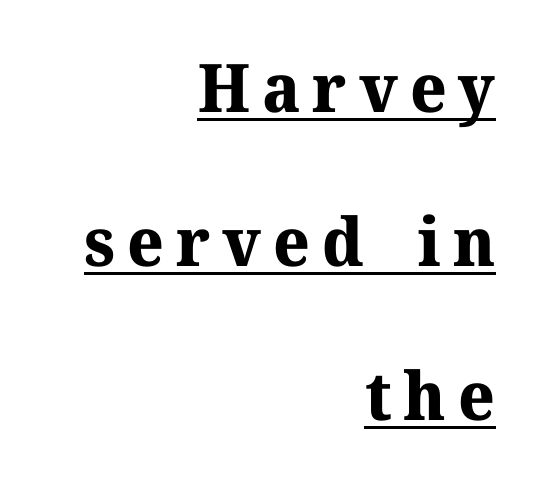
{"serif": "yes", "italic": "no", "bold": "yes", "weight": "bold", "width": "normal", "stroke_contrast": "medium", "x_height": "medium", "monospaced": "no", "underline": "yes", "align": "right", "line_spacing": "loose", "line_spacing_ratio": 2.3, "glyph_px": 67}
